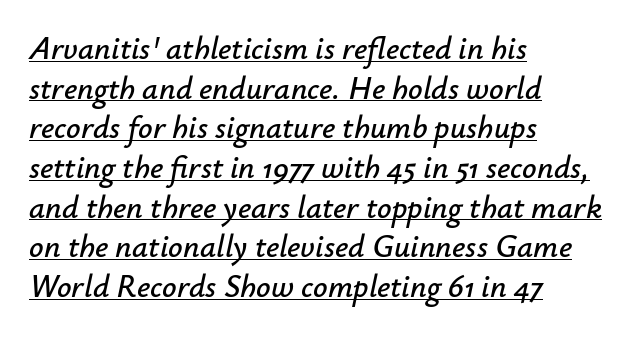
{"italic": "yes", "lean": "right", "slant_degrees": 12, "width": "normal", "stroke_contrast": "low", "x_height": "small", "monospaced": "no", "underline": "yes", "align": "left", "line_spacing_ratio": 1.24, "letter_spacing": "normal", "letter_spacing_em": 0.0, "glyph_px": 32}
